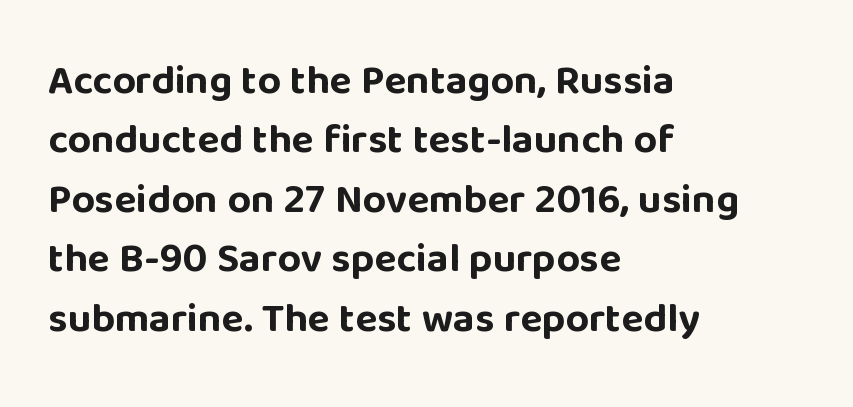
The image shows 41 px bold sans-serif type, upright; set left-aligned, normal line spacing (1.45x), normal letter spacing, not underlined; low stroke contrast and a large x-height.
